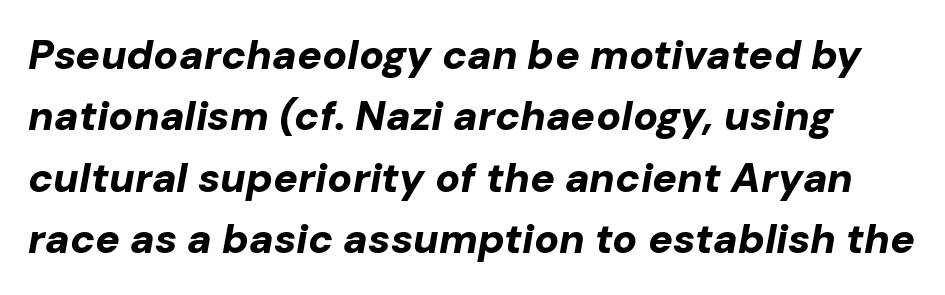
A typesetter would call this proportional, since set widths differ per character. Every letter is thick-stroked: bold, no question. Look at the tracking — it's just the regular setting, nothing added. The line-height multiplier appears to be the usual default. The letters are slanted; this is an italic face. Beneath every word, the page is bare.
